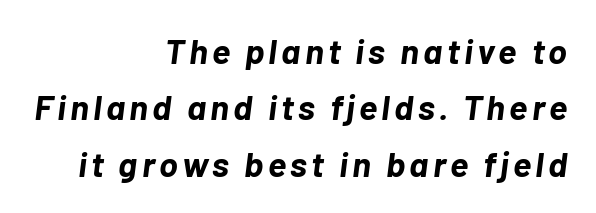
Q: Is the text bold? A: Yes.
Q: Is the text italic (slanted)? A: Yes, it leans right by about 7 degrees.
Q: Is the text underlined? A: No.
Q: How is the paragraph aligned? A: Right-aligned.
Q: Is the spacing between lines tight, normal or loose? A: Normal.
Q: Width (condensed, normal, or wide)? A: Normal.
Q: Stroke contrast? A: Low.
Q: x-height? A: Medium.
Q: Monospaced? A: No.
